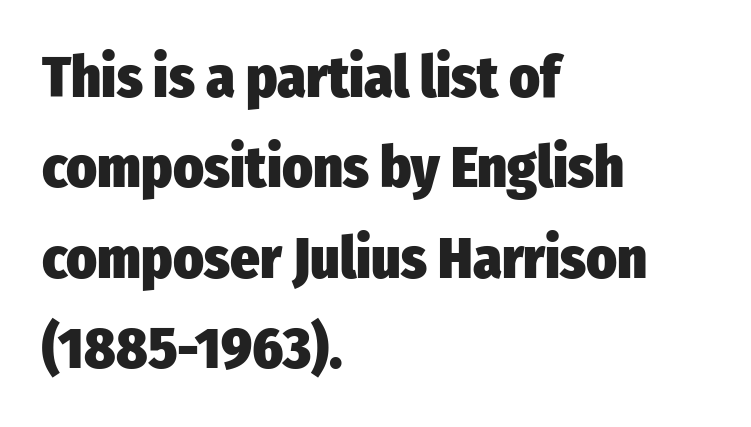
The tracking reads as untouched default to a designer's eye. The letters carry no serifs — their stems end cleanly without finishing strokes. This sample is left-justified, so line endings fall wherever the words run out. The typography opts for an upright posture over an oblique one.
